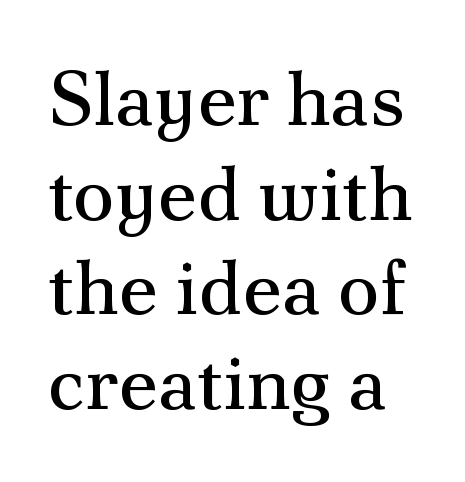
The letterforms sit at book weight or below. If you drew a line through each stem, it would be perfectly vertical. Students, note that the glyphs here touch the page at normal intervals. Observe the serifs anchoring each vertical stroke in this sample. The zone under the glyphs is completely vacant. A typesetter would call this proportional, since set widths differ per character.
